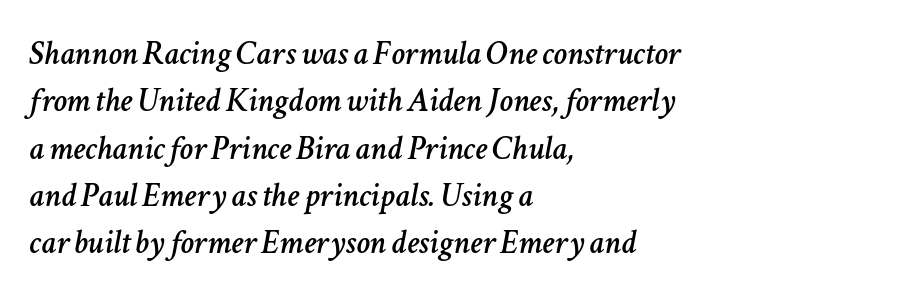
The image shows 34 px text type, italic (leaning right); set left-aligned, normal line spacing (1.39x), normal letter spacing, not underlined; low stroke contrast and a medium x-height.
